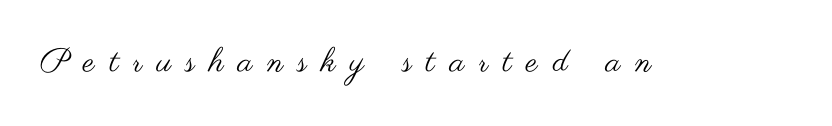
{"serif": "no", "bold": "no", "weight": "regular", "width": "wide", "stroke_contrast": "medium", "x_height": "small", "monospaced": "no", "underline": "no", "letter_spacing": "wide", "letter_spacing_em": 0.44, "glyph_px": 33}
